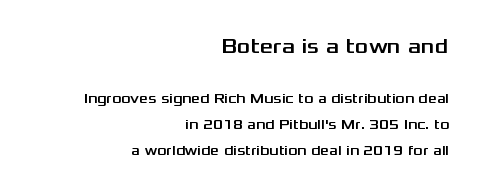
Q: Is the text italic (slanted)? A: No, it is upright.
Q: Is the text underlined? A: No.
Q: How is the paragraph aligned? A: Right-aligned.
Q: Is the spacing between letters normal or unusually wide? A: Normal.
Q: Which block of text is set in a larger size, the first (top) or the second (bottom)? A: The first (top) one.
